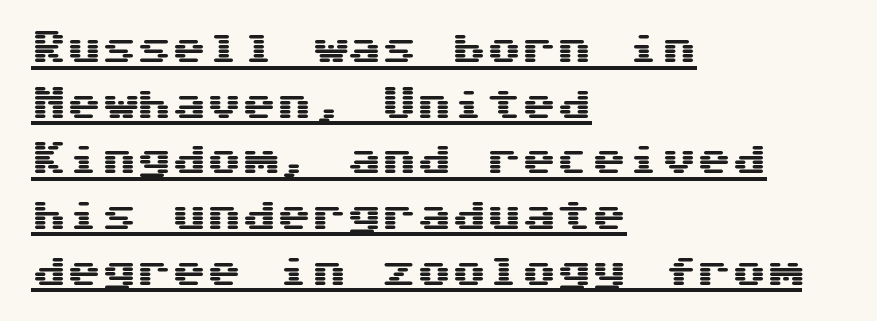
The image shows 35 px wide sans-serif type, upright, monospaced; set left-aligned, normal line spacing (1.59x), normal letter spacing, underlined; medium stroke contrast and a medium x-height.
